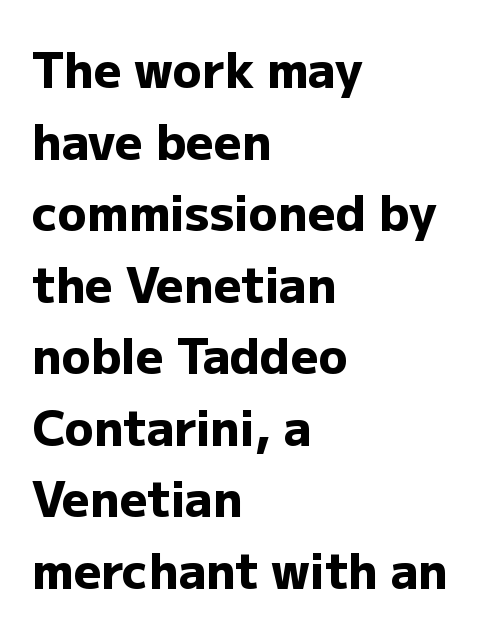
{"serif": "no", "italic": "no", "bold": "yes", "weight": "heavy", "width": "normal", "stroke_contrast": "low", "x_height": "medium", "monospaced": "no", "underline": "no", "align": "left", "line_spacing": "normal", "line_spacing_ratio": 1.49, "letter_spacing": "normal", "letter_spacing_em": 0.0, "glyph_px": 48}
